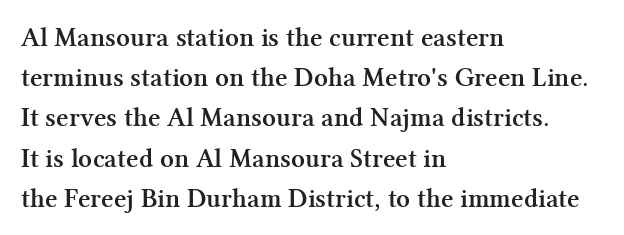
The rag falls on the right side of this text block. The axis of the letterforms is exactly vertical. Descender tails drop into unmarked territory. Inter-character spacing is left at the font's built-in metrics. Heavy, bold letterforms.
